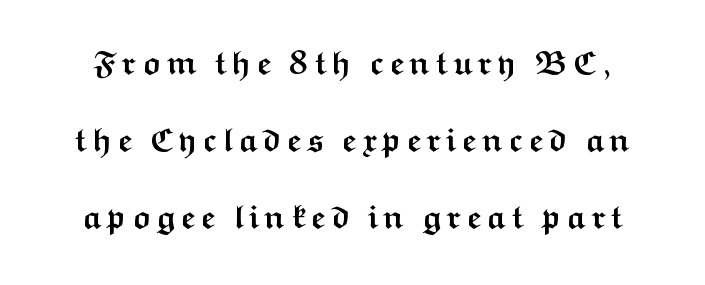
The image shows 33 px semibold, wide sans-serif type, upright; set loose line spacing (2.33x), not underlined; medium stroke contrast and a medium x-height.
